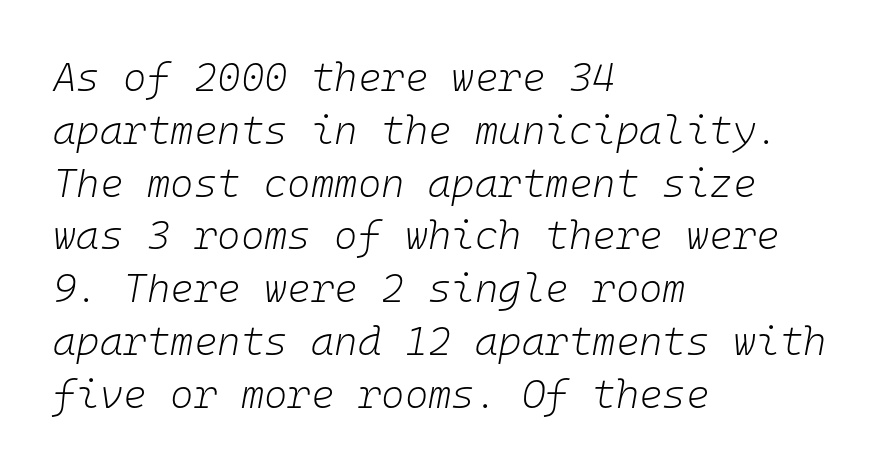
{"italic": "yes", "lean": "right", "slant_degrees": 10, "bold": "no", "weight": "light", "width": "normal", "stroke_contrast": "low", "x_height": "medium", "monospaced": "yes", "underline": "no", "align": "left", "line_spacing": "normal", "line_spacing_ratio": 1.32, "letter_spacing": "normal", "letter_spacing_em": 0.0, "glyph_px": 40}
